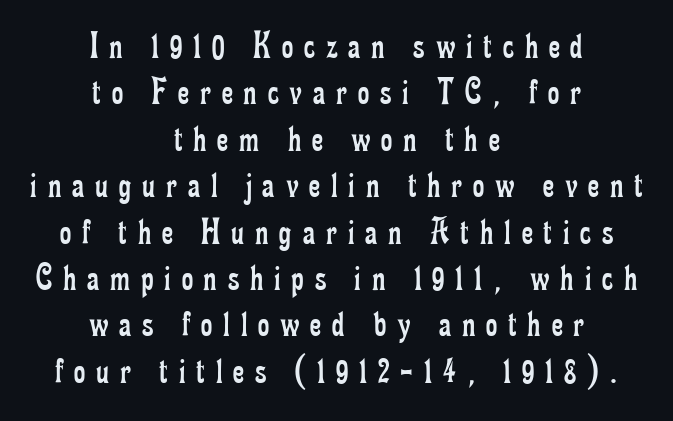
The image shows 39 px regular-weight, condensed serif type, upright; set centered, line spacing 1.19x, unusually wide letter spacing (+0.28 em), not underlined; low stroke contrast and a small x-height.
